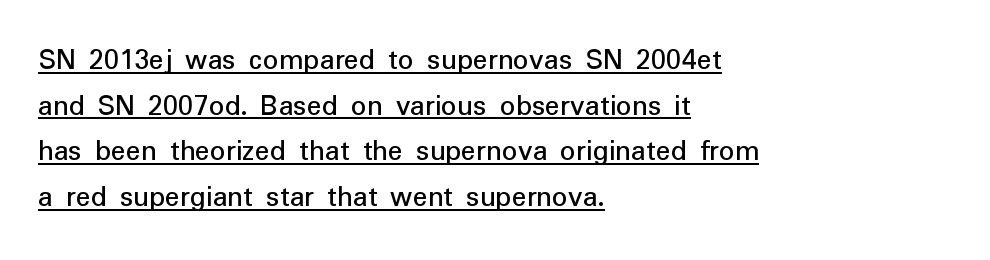
{"serif": "no", "italic": "no", "bold": "no", "weight": "regular", "width": "normal", "stroke_contrast": "low", "x_height": "medium", "monospaced": "no", "underline": "yes", "align": "left", "line_spacing": "normal", "line_spacing_ratio": 1.47, "letter_spacing": "normal", "letter_spacing_em": 0.0, "glyph_px": 31}
